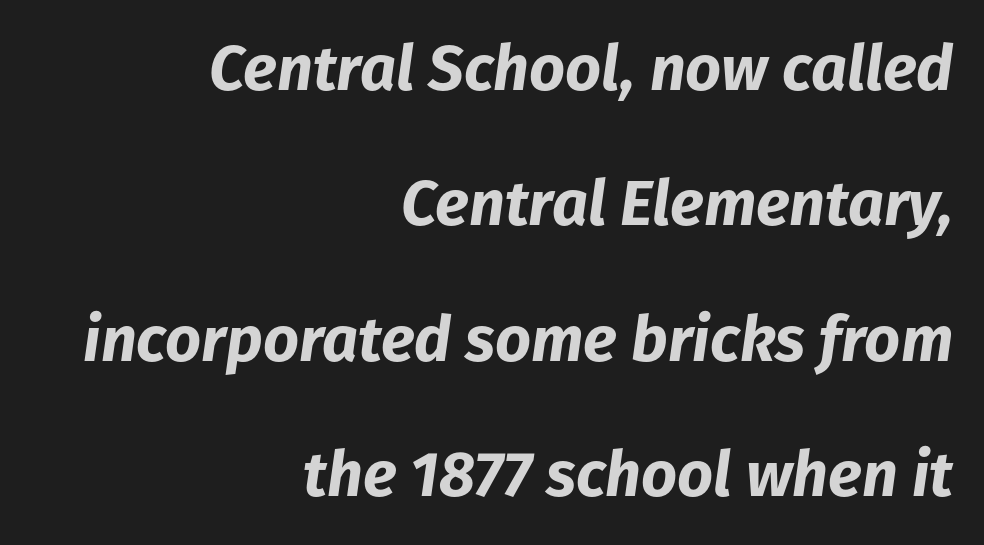
{"italic": "yes", "lean": "right", "slant_degrees": 8, "bold": "yes", "weight": "bold", "width": "normal", "stroke_contrast": "low", "x_height": "medium", "monospaced": "no", "underline": "no", "align": "right", "line_spacing": "loose", "line_spacing_ratio": 2.15, "letter_spacing": "normal", "letter_spacing_em": 0.0, "glyph_px": 63}
